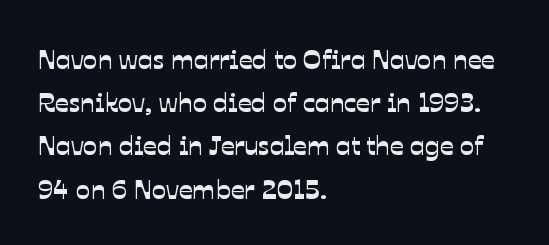
{"underline": "no", "align": "left", "line_spacing": "normal", "line_spacing_ratio": 1.6, "letter_spacing": "normal", "letter_spacing_em": 0.0, "glyph_px": 27}
